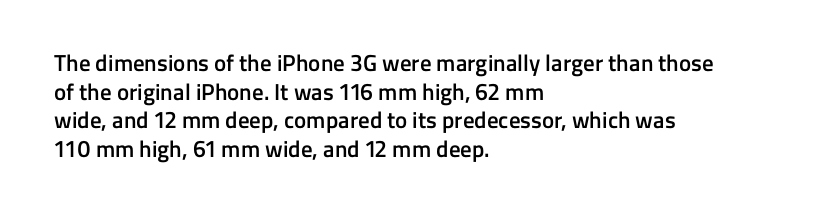
{"italic": "no", "bold": "semi", "underline": "no", "align": "left", "line_spacing": "normal", "line_spacing_ratio": 1.25, "letter_spacing": "normal", "letter_spacing_em": 0.0, "glyph_px": 23}
